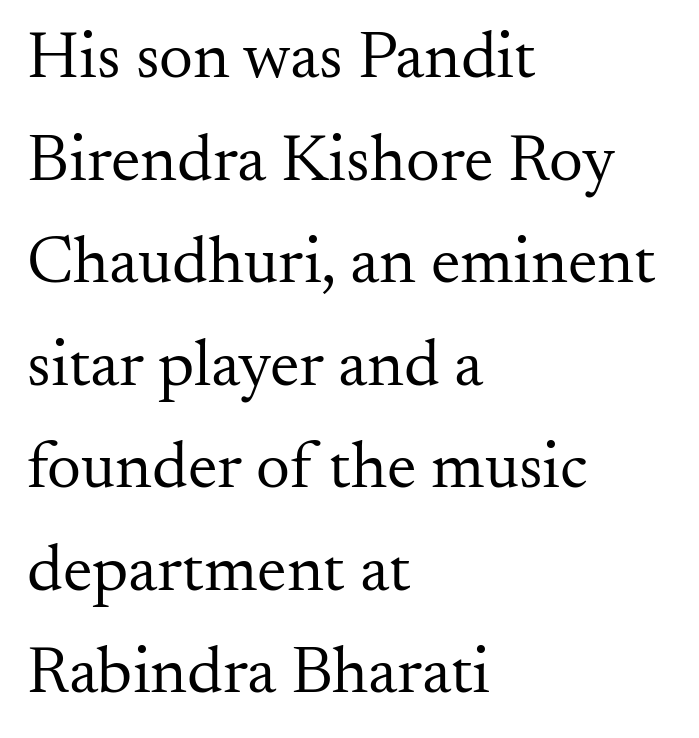
{"serif": "yes", "italic": "no", "bold": "no", "weight": "regular", "width": "normal", "stroke_contrast": "medium", "x_height": "small", "monospaced": "no", "underline": "no", "align": "left", "line_spacing": "normal", "line_spacing_ratio": 1.53, "letter_spacing": "normal", "letter_spacing_em": 0.0, "glyph_px": 67}
